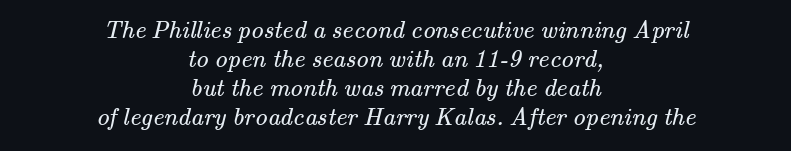
{"bold": "no", "underline": "no", "align": "center", "line_spacing_ratio": 1.16, "letter_spacing": "normal", "letter_spacing_em": 0.0, "glyph_px": 25}
